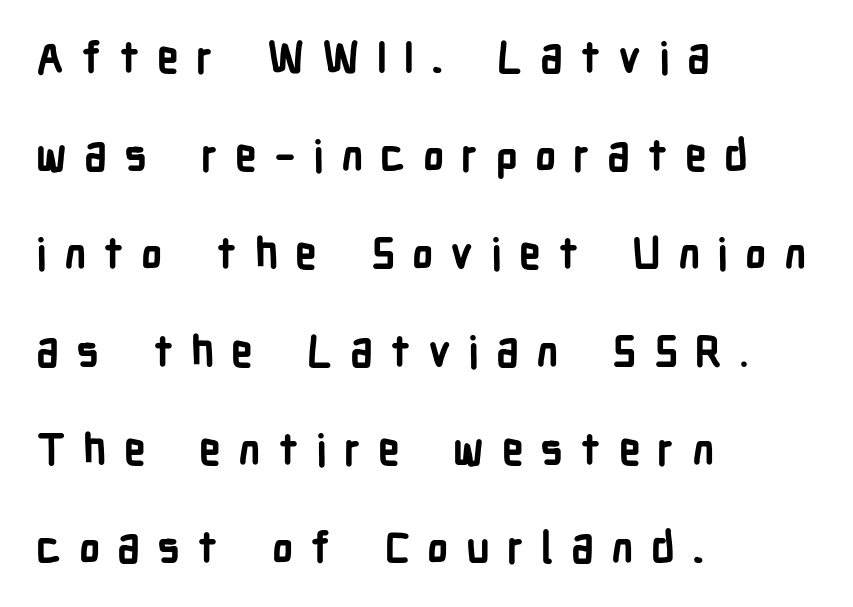
The image shows 43 px bold, condensed sans-serif type, upright; set left-aligned, loose line spacing (2.28x), unusually wide letter spacing (+0.4 em), not underlined; low stroke contrast and a medium x-height.
